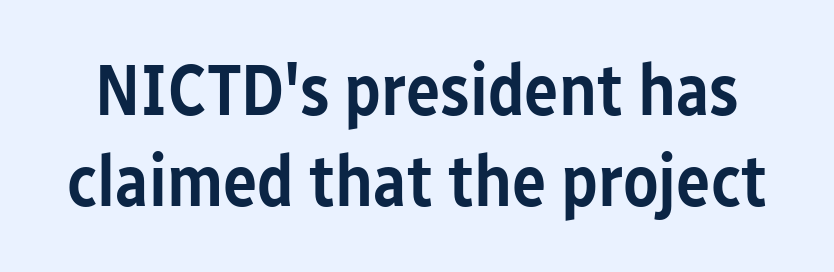
The rows are spaced the way most documents space them. Letterform terminals end flat and unadorned throughout the passage. Does the lettering tilt? It doesn't — this is upright. Underlining? Definitely not there.
